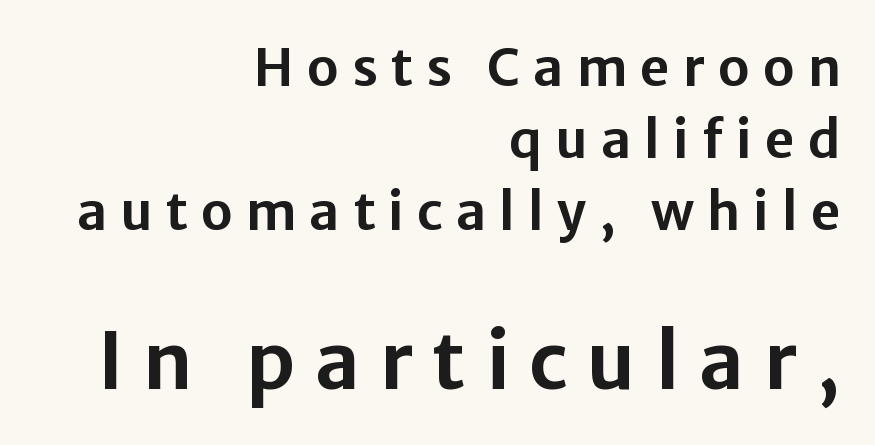
{"serif": "no", "italic": "no", "width": "normal", "stroke_contrast": "low", "x_height": "medium", "monospaced": "no", "underline": "no", "align": "right", "line_spacing": "normal", "line_spacing_ratio": 1.38, "letter_spacing": "wide", "letter_spacing_em": 0.25, "larger_block": "second", "size_ratio": 1.5, "glyph_px": 78}
